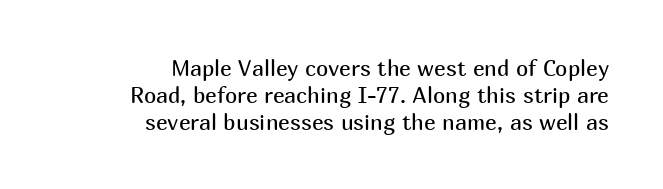
The weight tops out at a normal text grade. The lettering holds an erect, upright posture throughout. Teacher's note: observe the even right margin — that is flush-right alignment. Bare-footed words on every line.
